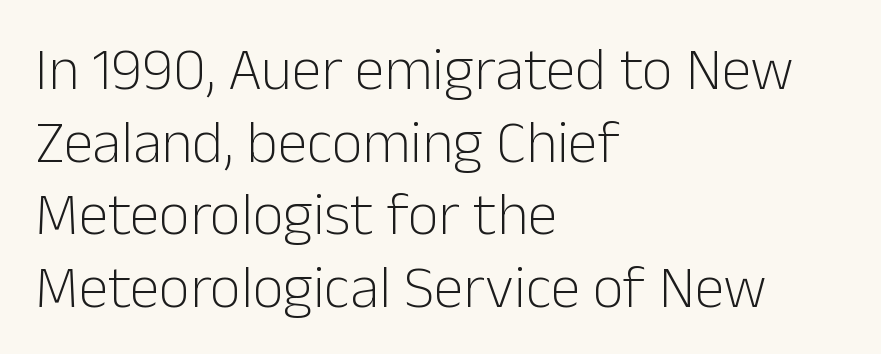
Q: Is the text bold? A: No.
Q: Is the text italic (slanted)? A: No, it is upright.
Q: Is the typeface a serif or a sans-serif typeface? A: Sans-serif.
Q: Is the text underlined? A: No.
Q: How is the paragraph aligned? A: Left-aligned.
Q: Is the spacing between letters normal or unusually wide? A: Normal.
Q: Width (condensed, normal, or wide)? A: Normal.
Q: Stroke contrast? A: Low.
Q: x-height? A: Medium.
Q: Monospaced? A: No.
